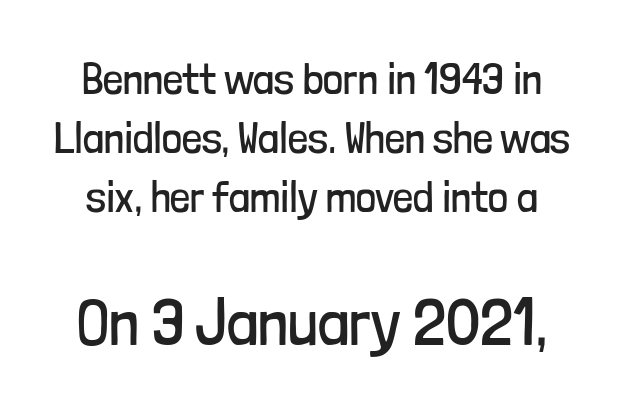
The image shows 66 px regular-weight, condensed sans-serif type, upright; set normal line spacing (1.34x), normal letter spacing, not underlined; the second (bottom) block is 1.5x larger; low stroke contrast and a medium x-height.
